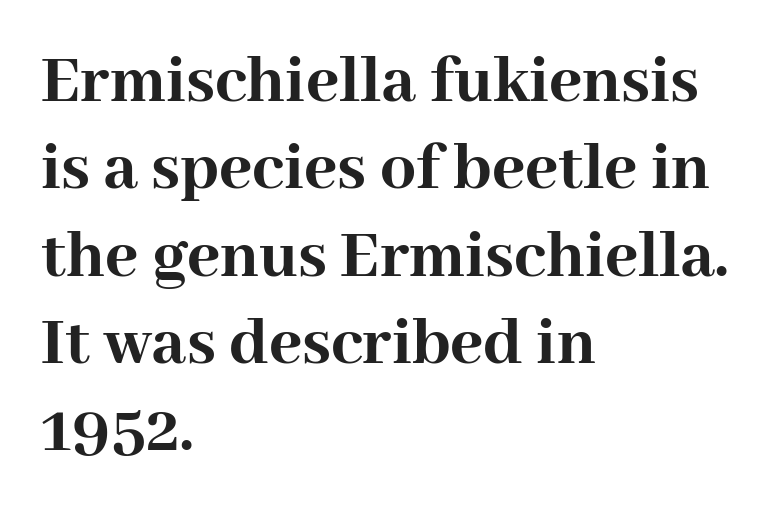
Q: Is the text bold? A: Yes.
Q: Is the text italic (slanted)? A: No, it is upright.
Q: Is the typeface a serif or a sans-serif typeface? A: Serif.
Q: Is the text underlined? A: No.
Q: How is the paragraph aligned? A: Left-aligned.
Q: Is the spacing between letters normal or unusually wide? A: Normal.
Q: Width (condensed, normal, or wide)? A: Normal.
Q: Stroke contrast? A: High.
Q: x-height? A: Medium.
Q: Monospaced? A: No.
